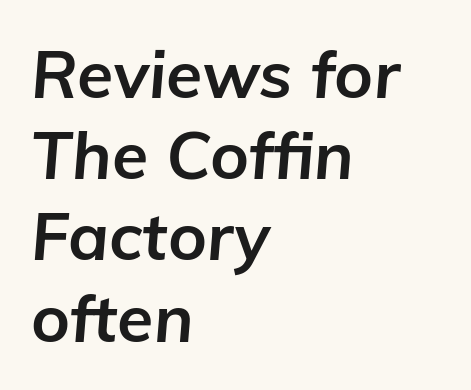
The image shows 66 px bold type, italic (leaning right); set left-aligned, line spacing 1.23x, normal letter spacing, not underlined; low stroke contrast and a medium x-height.
